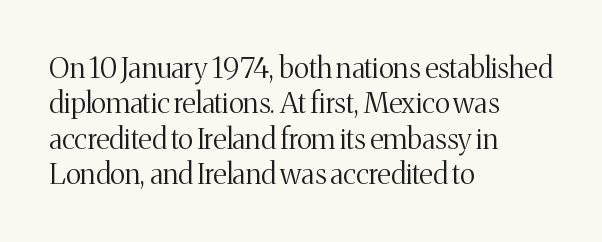
The image shows 29 px light serif type, upright; set left-aligned, line spacing 1.22x, normal letter spacing, not underlined; medium stroke contrast and a medium x-height.
